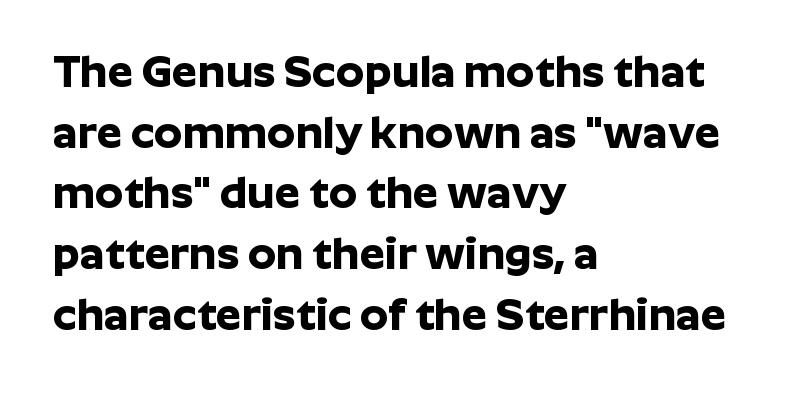
The image shows 45 px bold sans-serif type, upright; set left-aligned, normal line spacing (1.35x), normal letter spacing, not underlined; low stroke contrast and a medium x-height.
